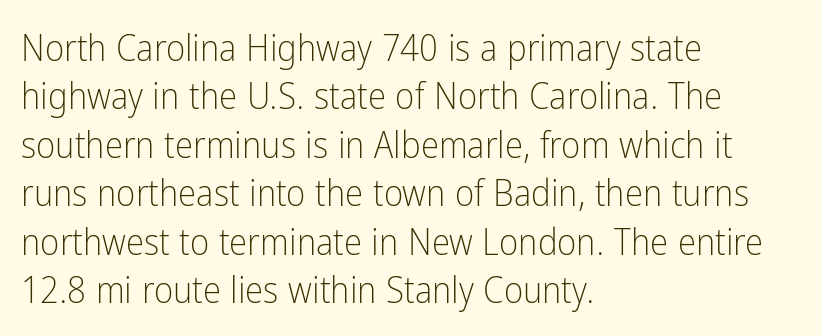
{"serif": "no", "italic": "no", "bold": "no", "weight": "light", "width": "condensed", "stroke_contrast": "low", "x_height": "medium", "monospaced": "no", "underline": "no", "align": "left", "line_spacing": "normal", "line_spacing_ratio": 1.31, "letter_spacing": "normal", "letter_spacing_em": 0.0, "glyph_px": 37}
